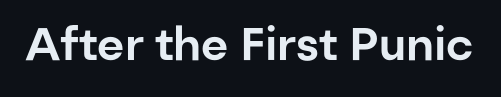
Nope, not italic — everything's standing straight. There is no visible air inserted between adjacent glyphs. A typesetter would label this face a sans. This rendering features lettering with no underline.
